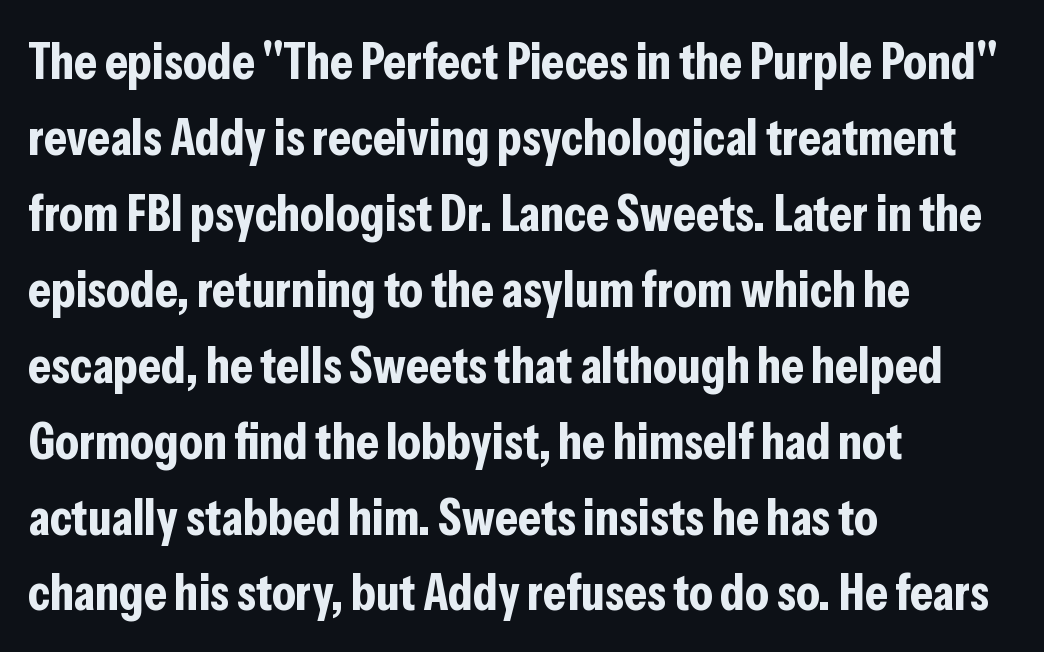
Nobody drew a line under any word here. Regular leading. Ascenders rise straight up at ninety degrees. Is this a fixed-width face? No — the glyphs have proportional, varying widths. What kind of face is this? One without serifs — a sans. Typeset ragged right — the left edge is the straight one.
